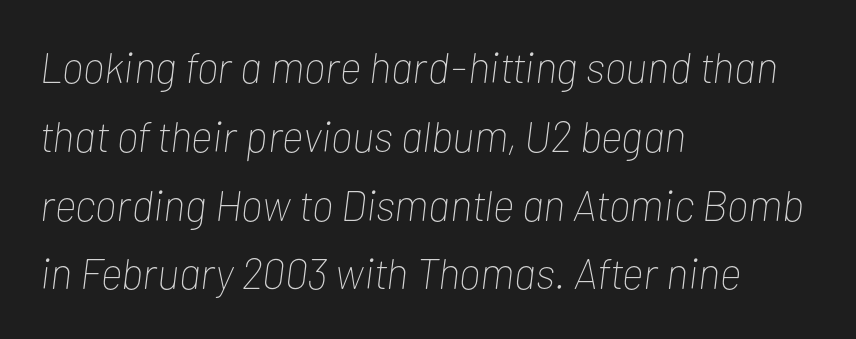
{"italic": "yes", "lean": "right", "slant_degrees": 7, "bold": "no", "weight": "thin", "width": "condensed", "stroke_contrast": "low", "x_height": "medium", "monospaced": "no", "underline": "no", "align": "left", "line_spacing": "normal", "line_spacing_ratio": 1.6, "letter_spacing": "normal", "letter_spacing_em": 0.0, "glyph_px": 43}
